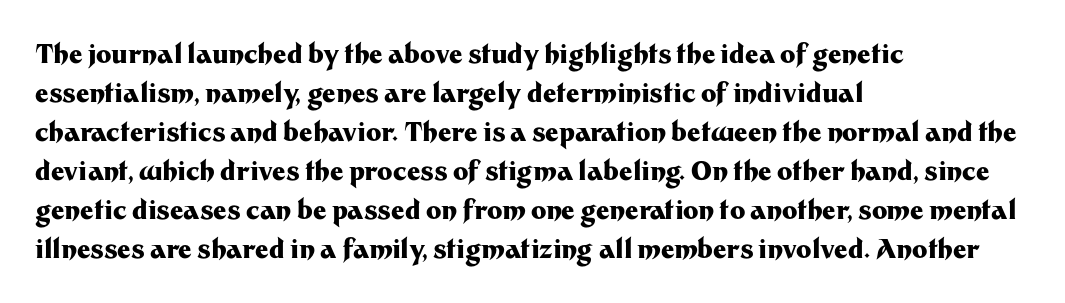
The image shows 26 px bold type, upright; set left-aligned, normal line spacing (1.5x), normal letter spacing, not underlined.
